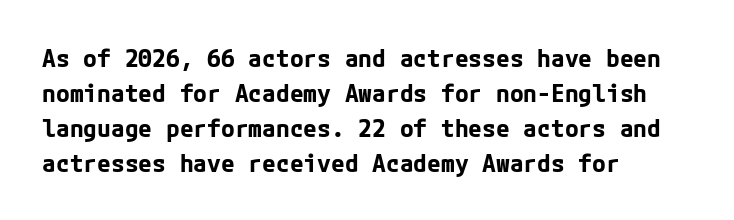
The image shows 25 px bold type, upright; set left-aligned, normal line spacing (1.4x), normal letter spacing, not underlined.
